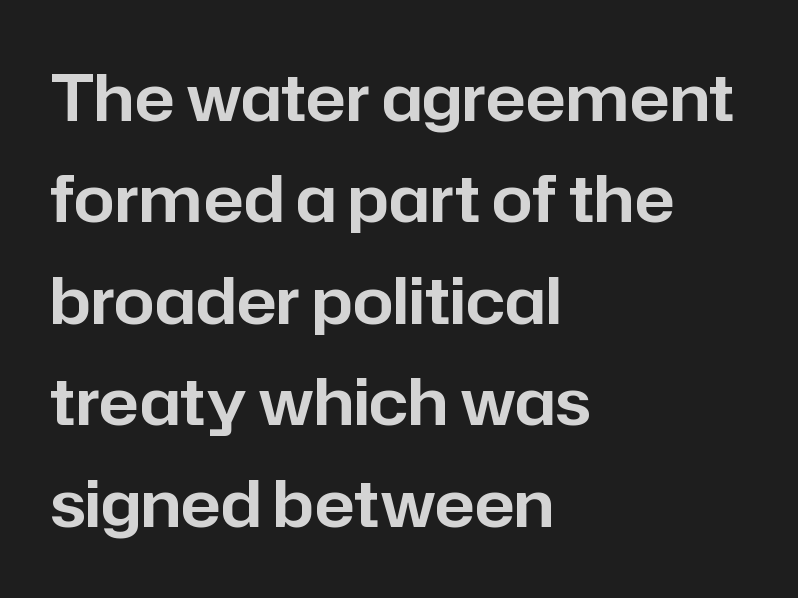
The image shows 65 px sans-serif type, upright; set left-aligned, normal line spacing (1.56x), normal letter spacing, not underlined; low stroke contrast and a medium x-height.
